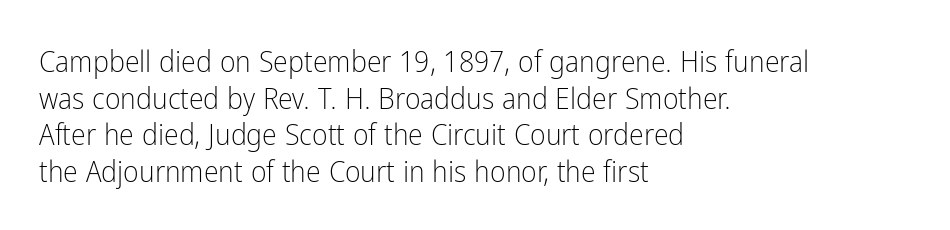
Q: Is the text bold? A: No.
Q: Is the text italic (slanted)? A: No, it is upright.
Q: Is the typeface a serif or a sans-serif typeface? A: Sans-serif.
Q: Is the text underlined? A: No.
Q: How is the paragraph aligned? A: Left-aligned.
Q: Is the spacing between letters normal or unusually wide? A: Normal.
Q: Width (condensed, normal, or wide)? A: Condensed.
Q: Stroke contrast? A: Low.
Q: x-height? A: Medium.
Q: Monospaced? A: No.
